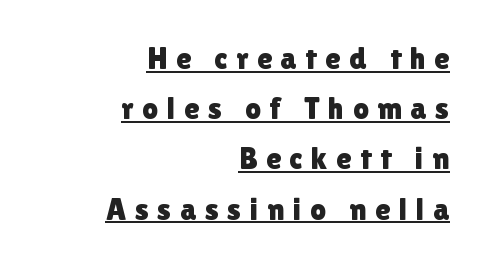
In terms of leading, this rendering sits right in the middle. Honestly, the letter spacing is so wide it's the main thing you notice. Underline: present. What kind of face is this? One without serifs — a sans. Spacing verdict: proportional, widths tailored to each character.
